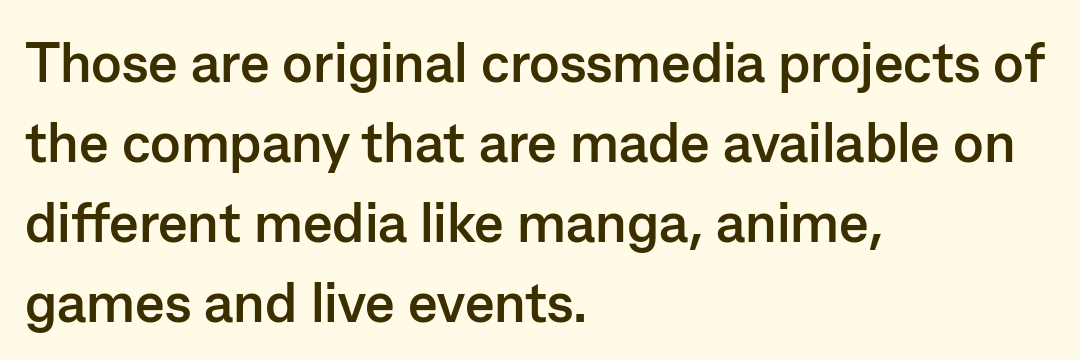
The passage shown is typeset with a sans-serif family. The vertical gap from one line to the next is medium. Horizontal alignment here is leftward, the default for most running prose. Here the glyphs are tracked normally, forming tight word shapes. When letters stand straight like this, we call the style roman or upright.
